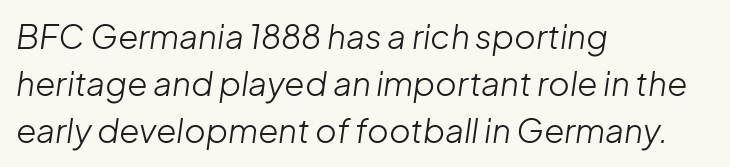
The image shows 33 px light type, italic (leaning right); set left-aligned, normal line spacing (1.42x), normal letter spacing, not underlined; low stroke contrast and a medium x-height.
